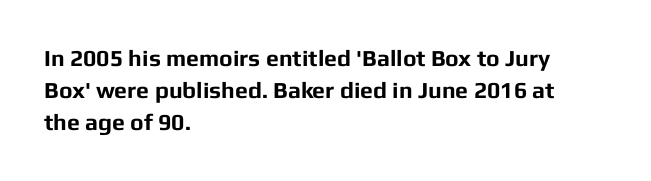
The image shows 23 px bold type, upright; set left-aligned, normal line spacing (1.4x), normal letter spacing, not underlined.
